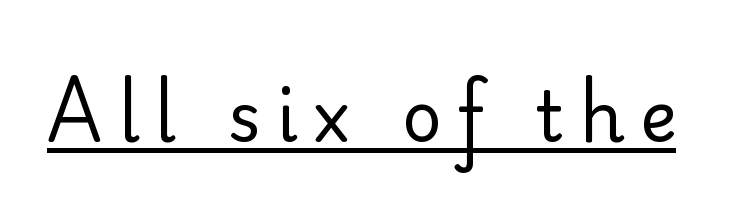
The image shows 69 px regular-weight serif type, upright; set unusually wide letter spacing (+0.23 em), underlined; low stroke contrast and a small x-height.
